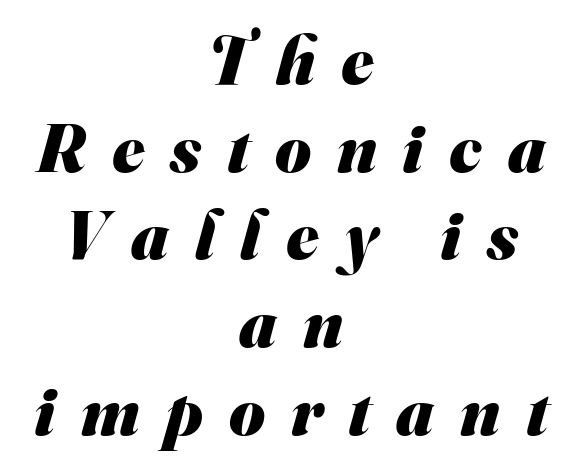
Proportional: the letters do not fall into vertical columns. Compared with typical body copy, the letter spacing here is much looser. The rendering uses a bold face; every stroke is thick and dark. The lines sit at an ordinary, default distance from one another. This sample uses a sans-serif face. Underlining? Definitely not there.
